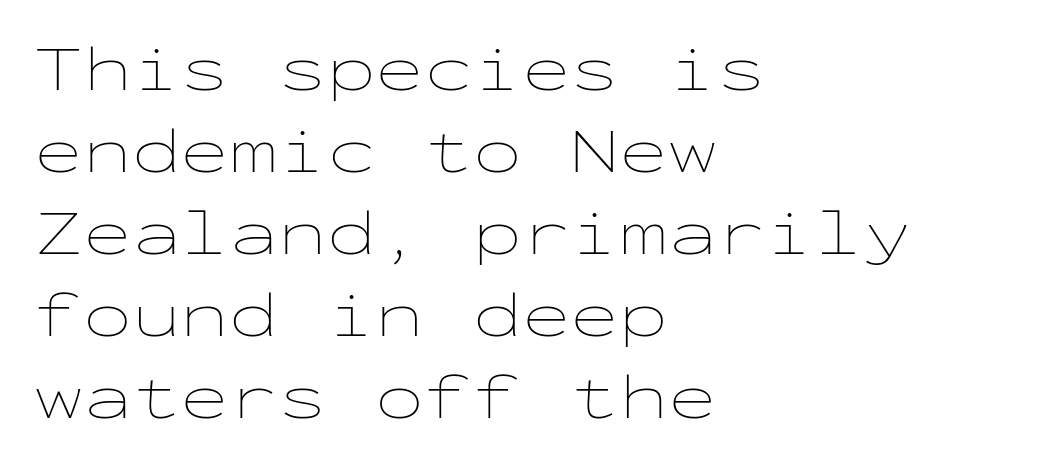
{"italic": "no", "bold": "no", "weight": "thin", "width": "wide", "stroke_contrast": "low", "x_height": "medium", "monospaced": "yes", "underline": "no", "align": "left", "line_spacing": "normal", "line_spacing_ratio": 1.26, "letter_spacing": "normal", "letter_spacing_em": 0.0, "glyph_px": 65}
